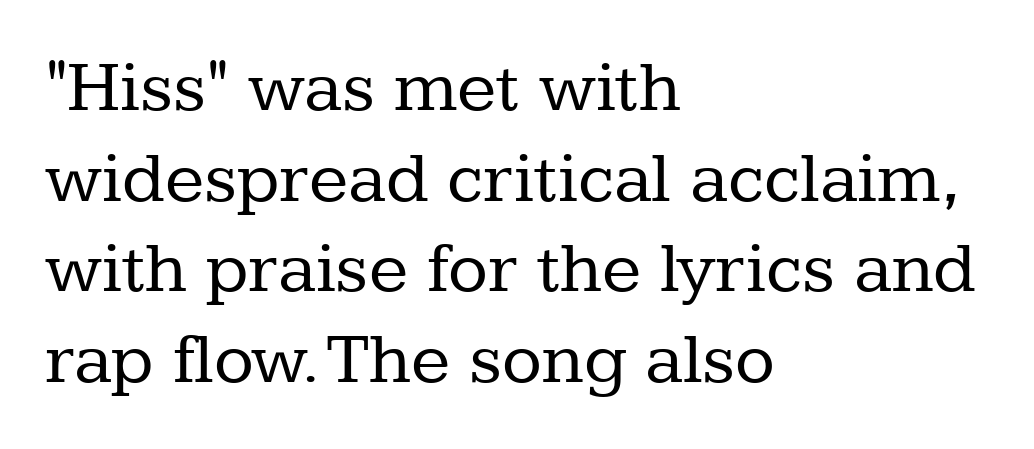
A clean baseline with only descenders dipping below it. No extra ink here — the face is not bold. Serif or sans? Serif — the stroke terminals have little feet. The lettering holds an erect, upright posture throughout. Spacing verdict: proportional, widths tailored to each character. These lines stack with their left ends in a neat column.
